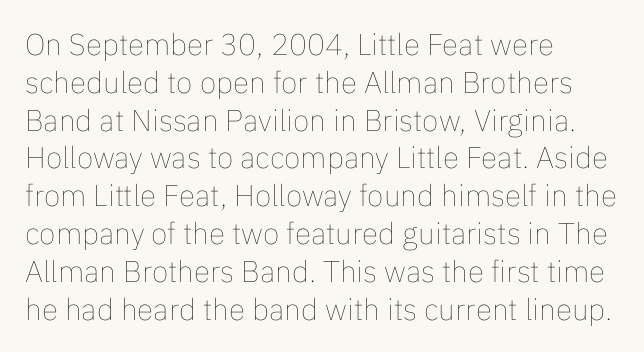
{"italic": "no", "bold": "no", "weight": "thin", "width": "normal", "stroke_contrast": "low", "x_height": "medium", "monospaced": "no", "underline": "no", "align": "left", "line_spacing": "normal", "line_spacing_ratio": 1.26, "letter_spacing": "normal", "letter_spacing_em": 0.0, "glyph_px": 30}
